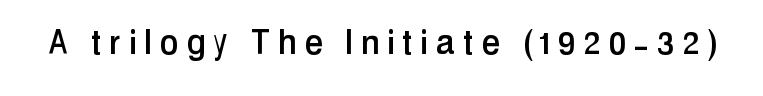
The type is letterspaced generously, with wide tracking. The passage shown is typeset with a sans-serif family. Posture: upright roman. Spacing verdict: proportional, widths tailored to each character. Plain, unruled lines of type.
